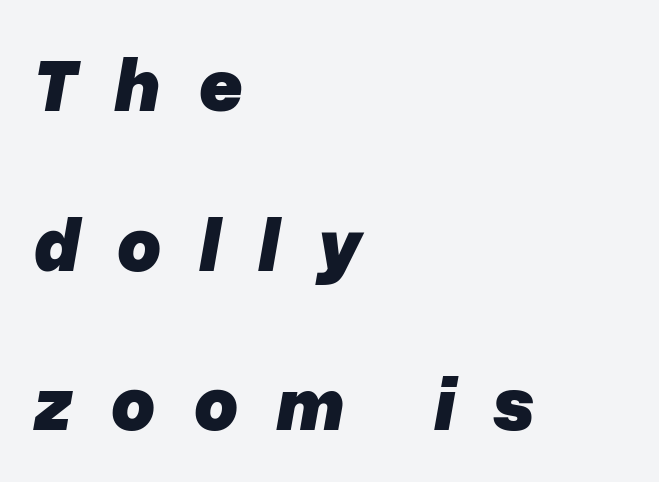
The passage shown is typed in a proportional face where columns would drift. Tracking here is generous; glyphs stand well apart from one another. What weight is shown? A full bold with thick strokes. The face used here has a pronounced slope to its letters.
